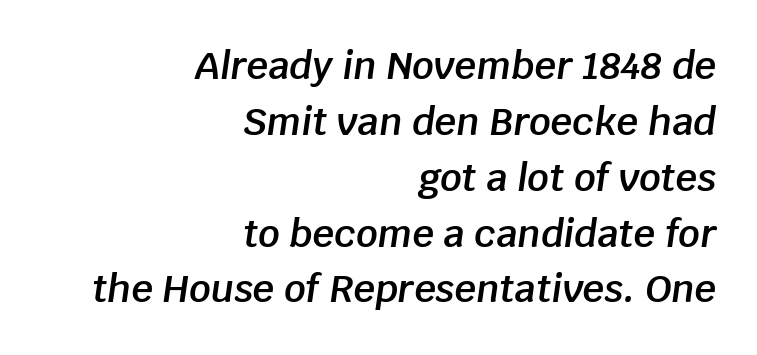
The passage shown is semibold, sitting just below true bold. Descenders hang freely into open space. It's the slanting kind of type. Characters follow at the spacing the type designer built in. Leading: standard.
